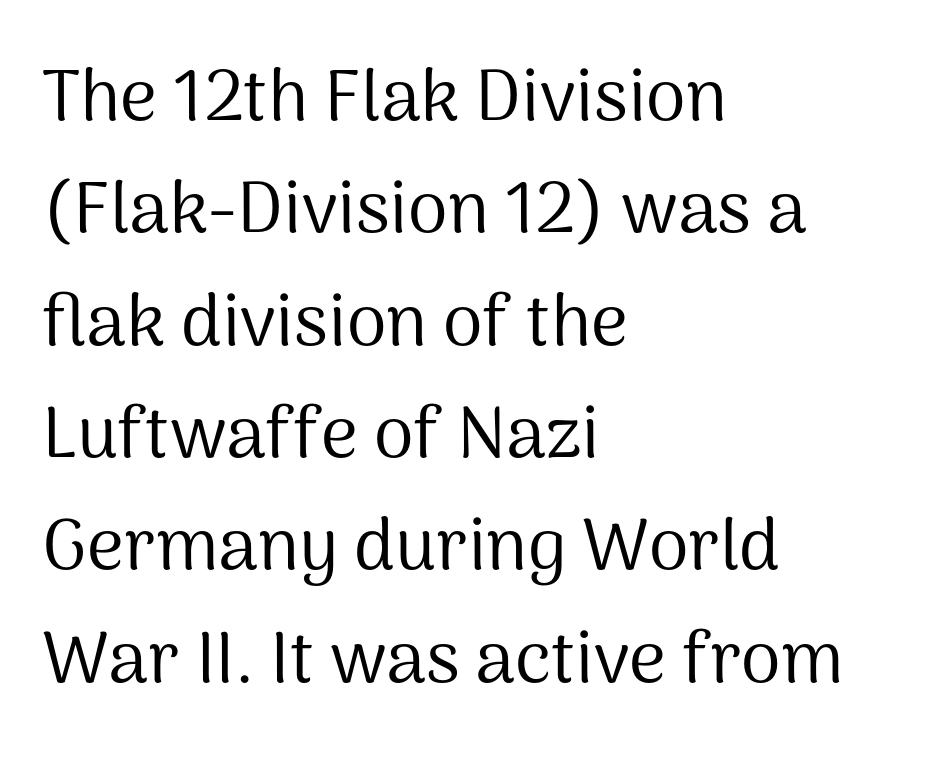
The image shows 72 px regular-weight sans-serif type, upright; set left-aligned, normal line spacing (1.56x), normal letter spacing, not underlined; medium stroke contrast and a medium x-height.
